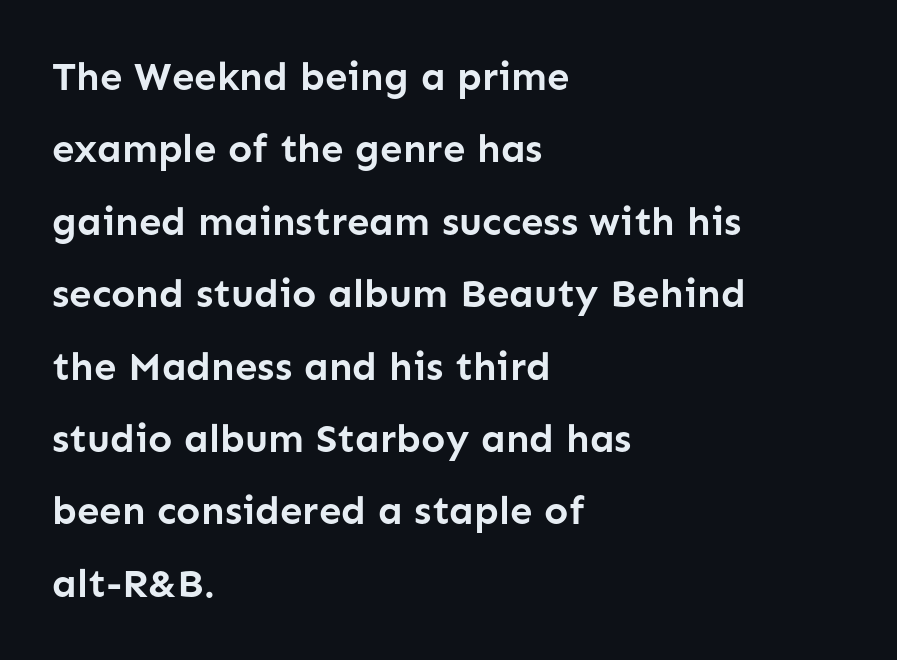
The image shows 40 px semibold sans-serif type, upright; set left-aligned, line spacing 1.81x, normal letter spacing, not underlined; low stroke contrast and a medium x-height.
